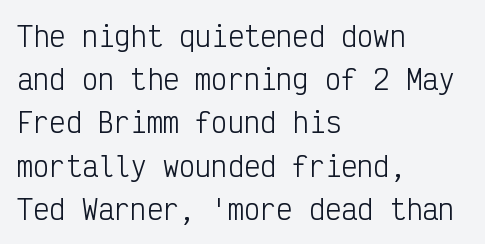
The image shows 27 px text type, upright; set left-aligned, normal line spacing (1.6x), normal letter spacing, not underlined.
